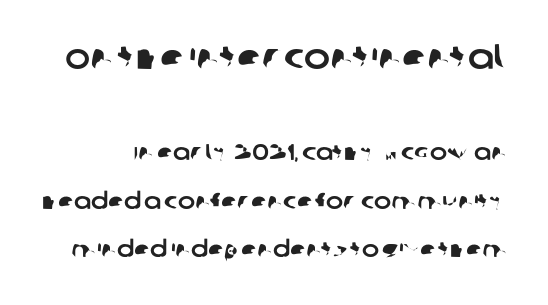
Q: Is the typeface a serif or a sans-serif typeface? A: Sans-serif.
Q: Is the text underlined? A: No.
Q: Is the spacing between letters normal or unusually wide? A: Normal.
Q: Is the spacing between lines tight, normal or loose? A: Loose.
Q: Which block of text is set in a larger size, the first (top) or the second (bottom)? A: The first (top) one.
Q: Width (condensed, normal, or wide)? A: Normal.
Q: Stroke contrast? A: Low.
Q: x-height? A: Large.
Q: Monospaced? A: No.
